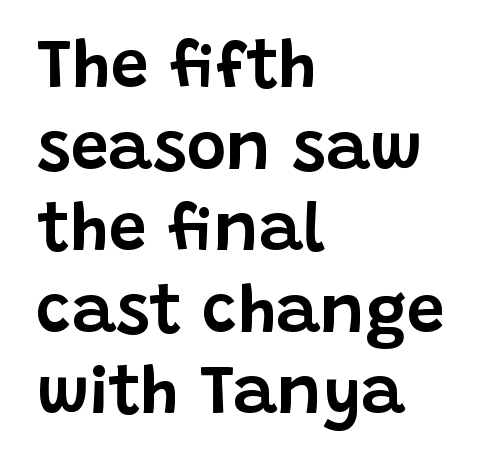
The image shows 68 px sans-serif type, upright; set left-aligned, line spacing 1.2x, normal letter spacing, not underlined; low stroke contrast and a large x-height.
